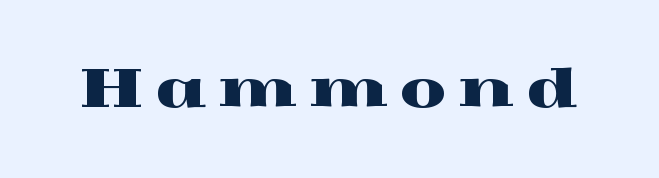
Q: Is the text italic (slanted)? A: No, it is upright.
Q: Is the typeface a serif or a sans-serif typeface? A: Serif.
Q: Is the text underlined? A: No.
Q: Is the spacing between letters normal or unusually wide? A: Unusually wide.
Q: Width (condensed, normal, or wide)? A: Wide.
Q: x-height? A: Medium.
Q: Monospaced? A: No.
